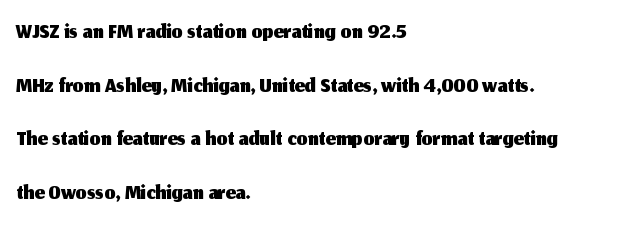
{"serif": "no", "italic": "no", "width": "normal", "stroke_contrast": "medium", "x_height": "medium", "monospaced": "no", "underline": "no", "align": "left", "line_spacing": "normal", "line_spacing_ratio": 1.53, "letter_spacing": "normal", "letter_spacing_em": 0.0, "glyph_px": 35}
